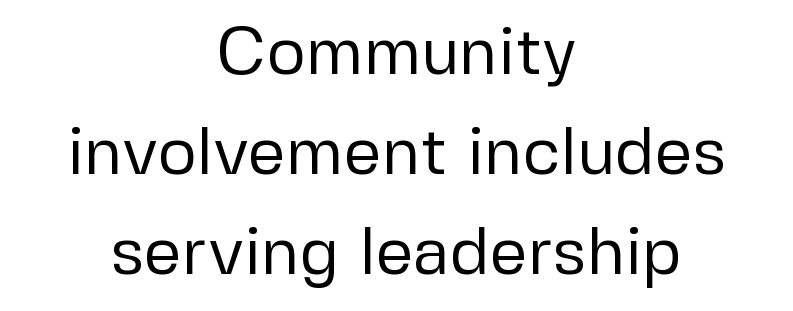
Q: Is the text bold? A: No.
Q: Is the text italic (slanted)? A: No, it is upright.
Q: Is the typeface a serif or a sans-serif typeface? A: Sans-serif.
Q: Is the text underlined? A: No.
Q: How is the paragraph aligned? A: Centered.
Q: Is the spacing between letters normal or unusually wide? A: Normal.
Q: Is the spacing between lines tight, normal or loose? A: Normal.
Q: Width (condensed, normal, or wide)? A: Normal.
Q: Stroke contrast? A: Low.
Q: x-height? A: Medium.
Q: Monospaced? A: No.
